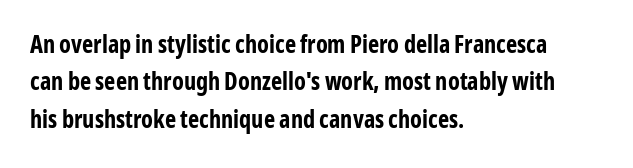
Underline: absent. Strokes here are thick enough to call this a true bold. This block has exactly the height ordinary leading produces. Standard letterfit; no display-style spreading of the glyphs. The lines are quadded left.
